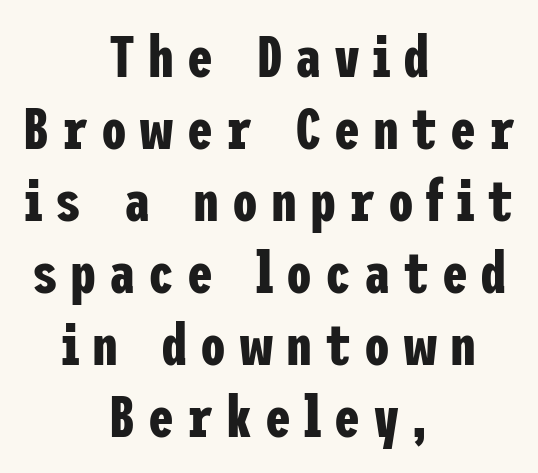
{"serif": "no", "italic": "no", "bold": "yes", "weight": "bold", "width": "condensed", "stroke_contrast": "low", "x_height": "medium", "underline": "no", "align": "center", "line_spacing_ratio": 1.24, "letter_spacing": "wide", "letter_spacing_em": 0.22, "glyph_px": 58}
